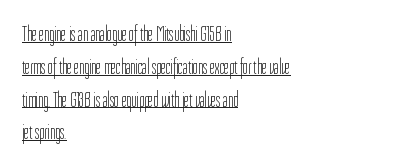
{"italic": "no", "bold": "no", "underline": "yes", "align": "left", "line_spacing": "normal", "line_spacing_ratio": 1.56, "letter_spacing": "normal", "letter_spacing_em": 0.0, "glyph_px": 21}
